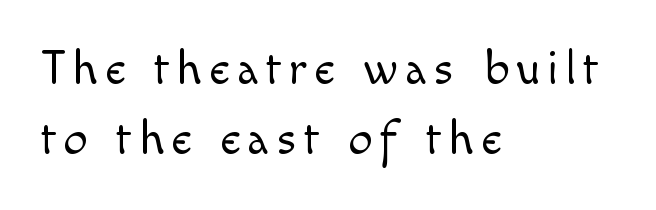
Does the copy run flush right? No — it runs flush left. Ink coverage per letter is moderate at most. These lines are rendered in a variable-pitch font. The designer left line spacing at the default. Lines of text with bare space underneath. In terms of letterform style, serifs are entirely absent.
